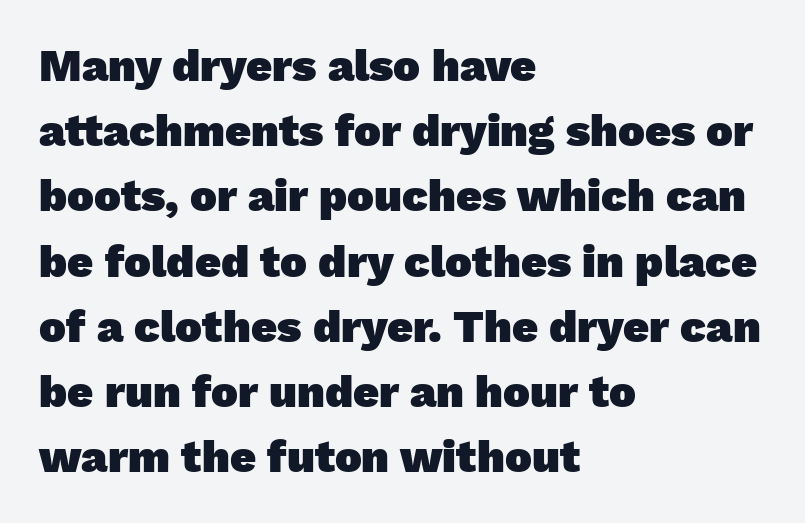
Q: Is the text bold? A: Yes.
Q: Is the typeface a serif or a sans-serif typeface? A: Sans-serif.
Q: Is the text underlined? A: No.
Q: How is the paragraph aligned? A: Left-aligned.
Q: Is the spacing between letters normal or unusually wide? A: Normal.
Q: Is the spacing between lines tight, normal or loose? A: Normal.
Q: Width (condensed, normal, or wide)? A: Normal.
Q: Stroke contrast? A: Low.
Q: x-height? A: Medium.
Q: Monospaced? A: No.
